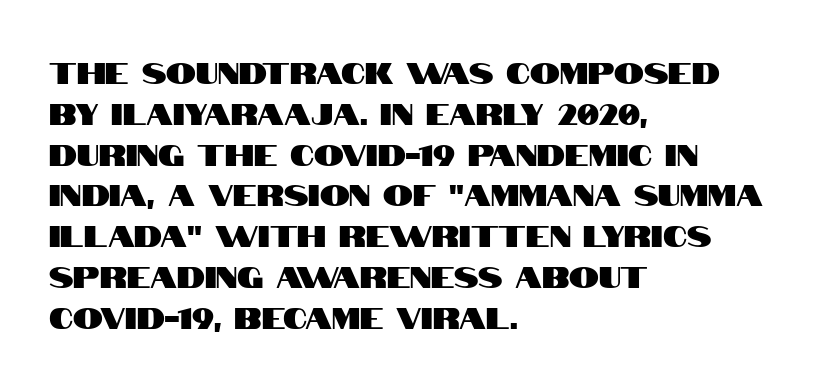
{"serif": "no", "italic": "no", "width": "condensed", "stroke_contrast": "high", "x_height": "large", "monospaced": "no", "underline": "no", "align": "left", "line_spacing": "normal", "line_spacing_ratio": 1.36, "letter_spacing": "normal", "letter_spacing_em": 0.0, "glyph_px": 30}
